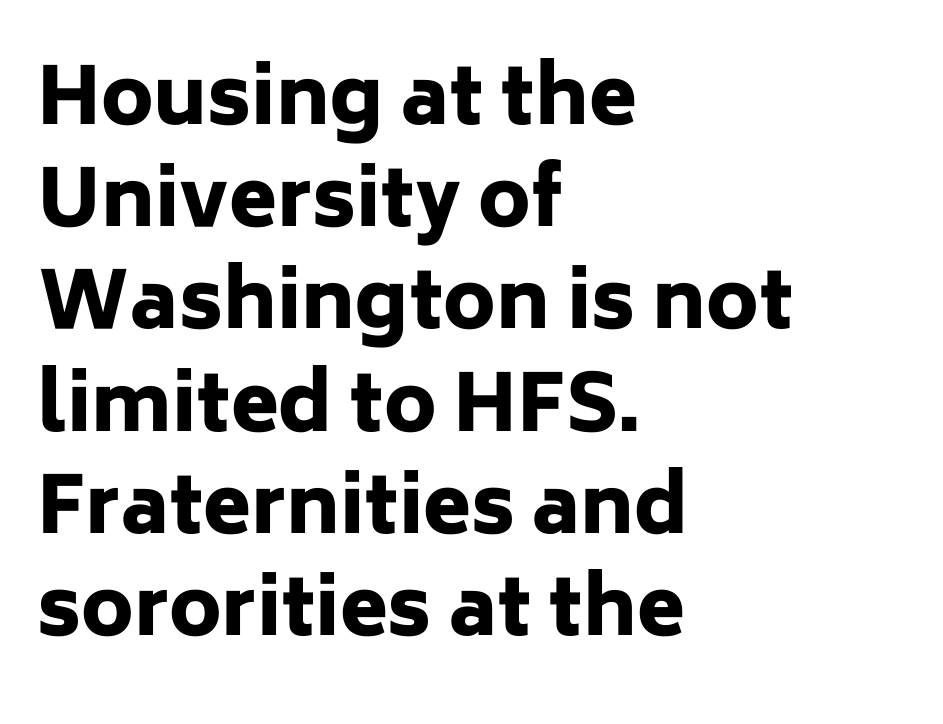
The face used here is rendered with its standard letterfit. Anything drawn beneath the words? Only blank space. Proportional: the letters do not fall into vertical columns. Short and long lines alike share a common starting point at left. The characters look thick and weighty, a clear bold.
